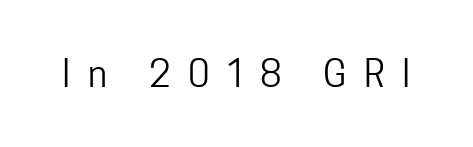
The image shows 36 px regular-weight, condensed sans-serif type, upright; set unusually wide letter spacing (+0.48 em), not underlined; low stroke contrast and a medium x-height.
